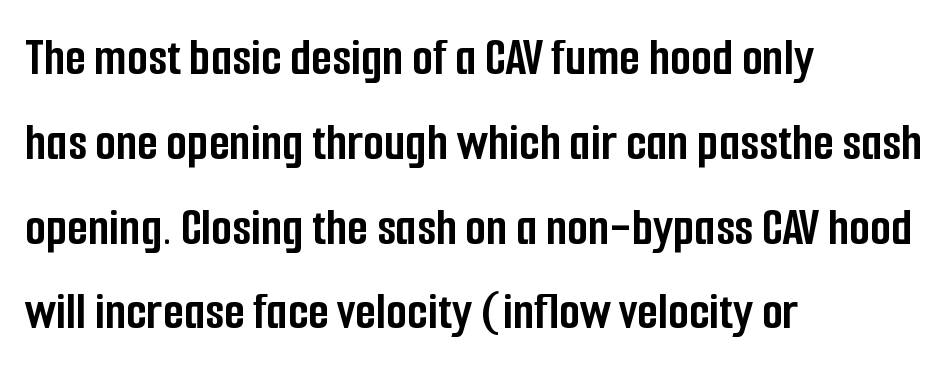
Q: Is the text bold? A: Yes.
Q: Is the text italic (slanted)? A: No, it is upright.
Q: Is the typeface a serif or a sans-serif typeface? A: Sans-serif.
Q: Is the text underlined? A: No.
Q: How is the paragraph aligned? A: Left-aligned.
Q: Is the spacing between letters normal or unusually wide? A: Normal.
Q: Is the spacing between lines tight, normal or loose? A: Normal.
Q: Width (condensed, normal, or wide)? A: Condensed.
Q: Stroke contrast? A: Low.
Q: x-height? A: Medium.
Q: Monospaced? A: No.
